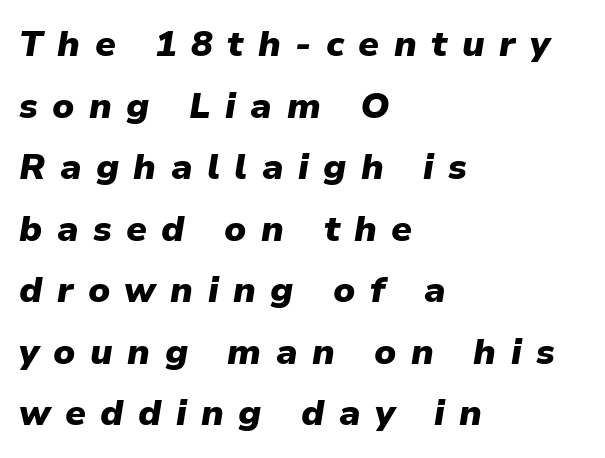
{"italic": "yes", "lean": "right", "slant_degrees": 9, "bold": "yes", "weight": "heavy", "width": "normal", "stroke_contrast": "low", "x_height": "medium", "monospaced": "no", "underline": "no", "align": "left", "line_spacing_ratio": 1.71, "letter_spacing": "wide", "letter_spacing_em": 0.4, "glyph_px": 36}
